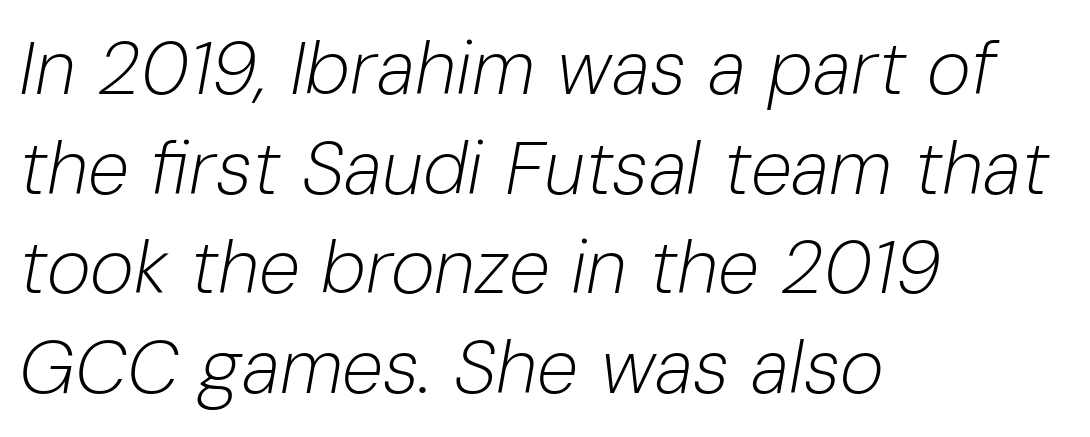
Each word holds together tightly as a unit, with standard inter-letter gaps. Leading matches the norm, producing a regular column. A clean baseline with only descenders dipping below it. Varying glyph widths throughout — classic text-font behaviour. The weight would be labelled regular, book, light, or lighter still.
